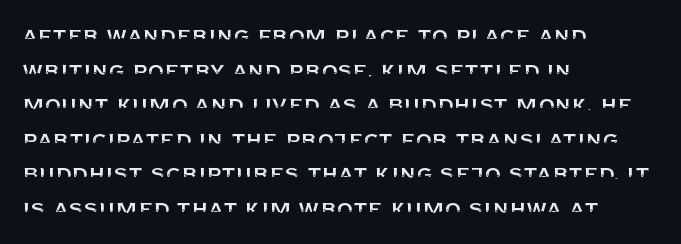
Q: Is the text italic (slanted)? A: No, it is upright.
Q: Is the text underlined? A: No.
Q: How is the paragraph aligned? A: Left-aligned.
Q: Is the spacing between letters normal or unusually wide? A: Normal.
Q: Is the spacing between lines tight, normal or loose? A: Normal.
